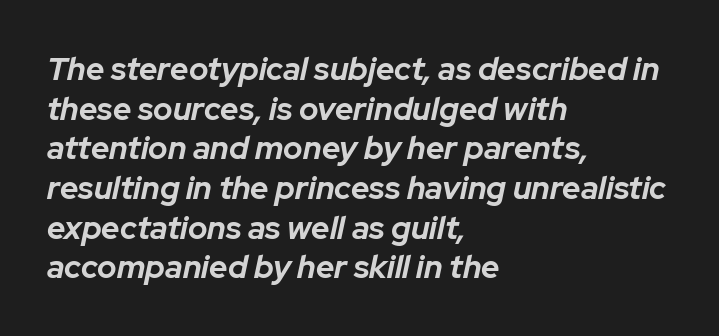
The rendering uses natural spacing where letterforms have individual widths. Any mark beneath the type? The region is blank. Caption: bold face, heavy strokes. The paragraph has a hard left edge and a soft right edge.
